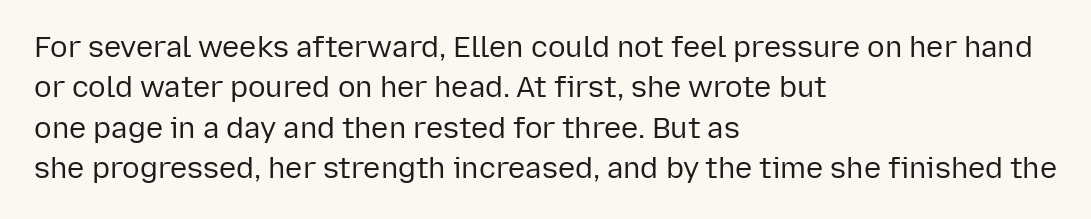
Q: Is the text bold? A: No.
Q: Is the text italic (slanted)? A: No, it is upright.
Q: Is the typeface a serif or a sans-serif typeface? A: Sans-serif.
Q: Is the text underlined? A: No.
Q: How is the paragraph aligned? A: Left-aligned.
Q: Is the spacing between letters normal or unusually wide? A: Normal.
Q: Is the spacing between lines tight, normal or loose? A: Normal.
Q: Width (condensed, normal, or wide)? A: Normal.
Q: Stroke contrast? A: Low.
Q: x-height? A: Medium.
Q: Monospaced? A: No.
